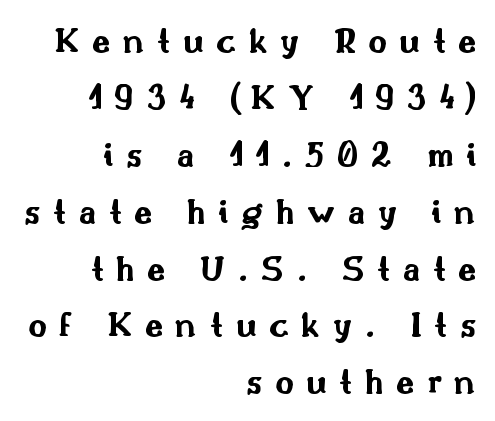
Heavy, bold letterforms. A typesetter would label this face a sans. Caption: multi-line text, flush right, ragged left. Glyph-to-glyph distance is far greater than everyday printed text. Anything drawn beneath the words? Only blank space.
